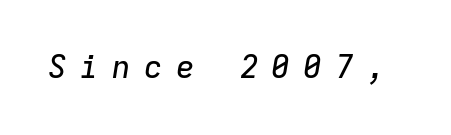
The image shows 31 px text type, italic (leaning right), monospaced; set unusually wide letter spacing (+0.43 em), not underlined; low stroke contrast and a medium x-height.
